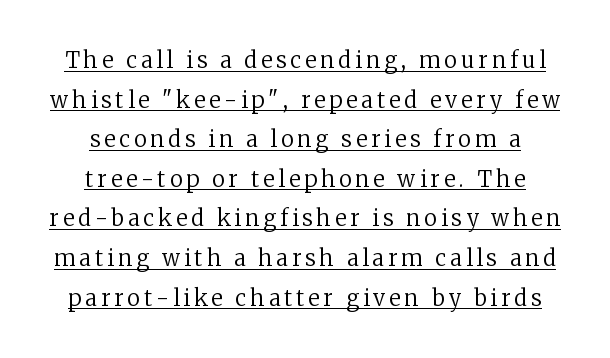
The image shows 22 px text type, upright; set centered, line spacing 1.8x, underlined.
